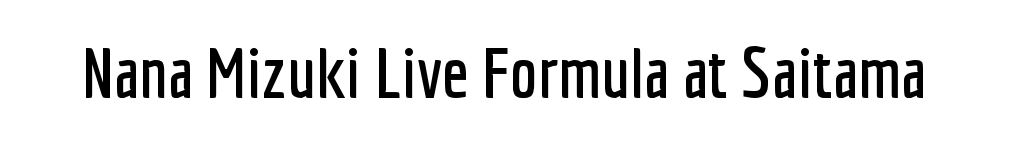
The lettering stays uniformly vertical, giving the passage a roman look. Characters follow at the spacing the type designer built in. Check the space under the baseline: it is left empty. These lines are rendered in a variable-pitch font.
